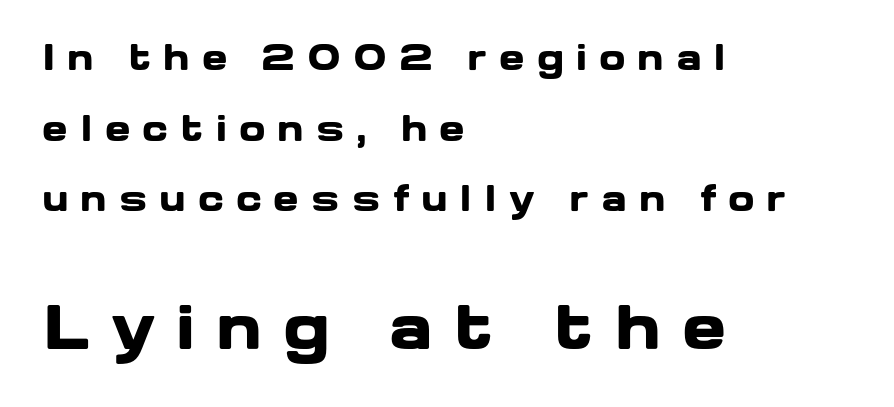
Q: Is the text bold? A: Yes.
Q: Is the text italic (slanted)? A: No, it is upright.
Q: Is the typeface a serif or a sans-serif typeface? A: Sans-serif.
Q: Is the text underlined? A: No.
Q: How is the paragraph aligned? A: Left-aligned.
Q: Is the spacing between letters normal or unusually wide? A: Unusually wide.
Q: Is the spacing between lines tight, normal or loose? A: Loose.
Q: Which block of text is set in a larger size, the first (top) or the second (bottom)? A: The second (bottom) one.
Q: Width (condensed, normal, or wide)? A: Wide.
Q: Stroke contrast? A: Low.
Q: x-height? A: Medium.
Q: Monospaced? A: No.
